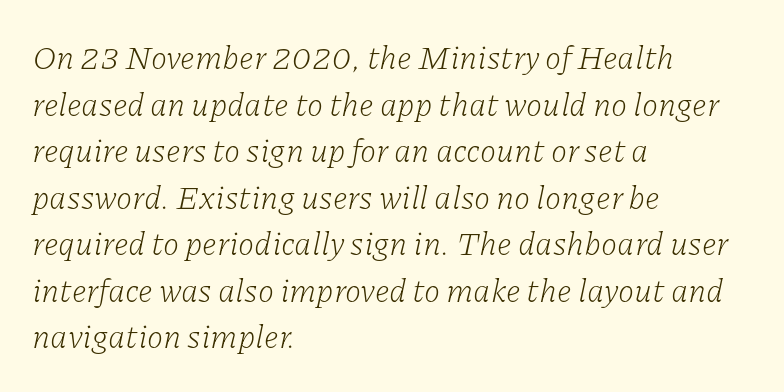
The image shows 33 px light serif type, italic (leaning right); set left-aligned, normal line spacing (1.41x), normal letter spacing, not underlined; low stroke contrast and a medium x-height.
